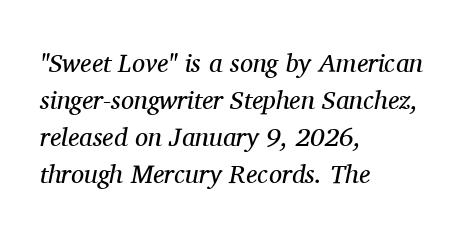
The image shows 26 px text type, italic (leaning right); set left-aligned, normal line spacing (1.42x), normal letter spacing, not underlined.
